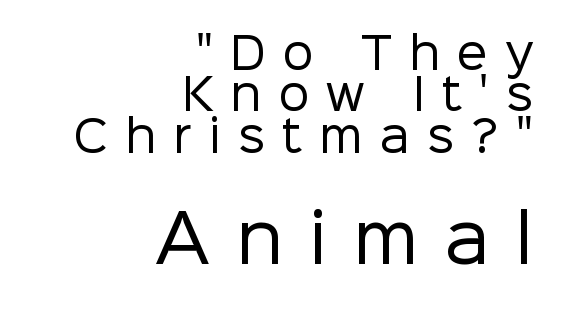
Q: Is the text bold? A: No.
Q: Is the text italic (slanted)? A: No, it is upright.
Q: Is the typeface a serif or a sans-serif typeface? A: Sans-serif.
Q: Is the text underlined? A: No.
Q: How is the paragraph aligned? A: Right-aligned.
Q: Is the spacing between letters normal or unusually wide? A: Unusually wide.
Q: Is the spacing between lines tight, normal or loose? A: Tight.
Q: Which block of text is set in a larger size, the first (top) or the second (bottom)? A: The second (bottom) one.
Q: Width (condensed, normal, or wide)? A: Normal.
Q: Stroke contrast? A: Low.
Q: x-height? A: Medium.
Q: Monospaced? A: No.
